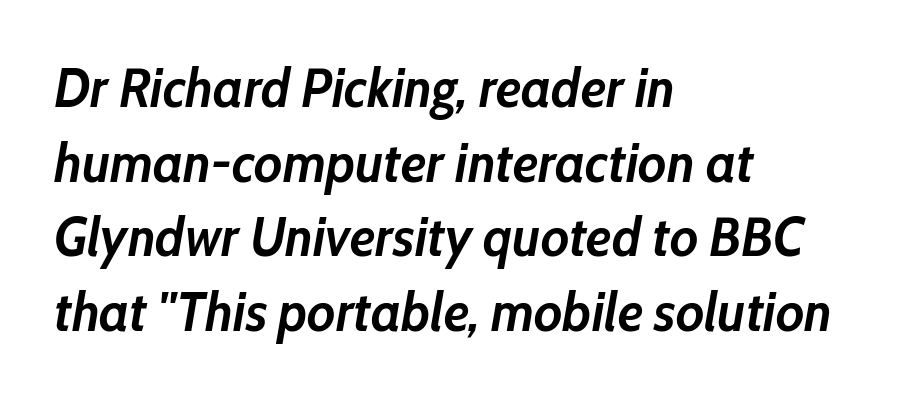
The image shows 54 px semibold type, italic (leaning right); set left-aligned, normal line spacing (1.38x), normal letter spacing, not underlined; low stroke contrast and a medium x-height.
